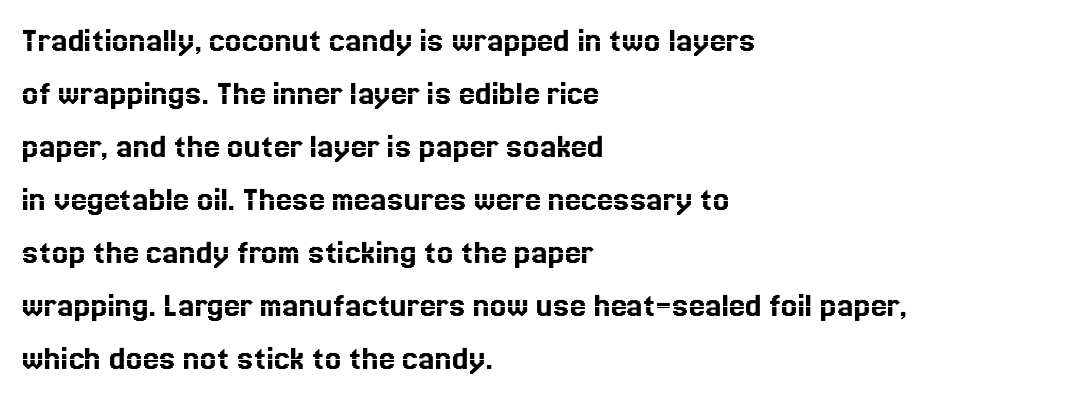
The image shows 36 px text type, upright; set left-aligned, normal line spacing (1.47x), normal letter spacing, not underlined; a medium x-height.
